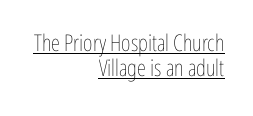
Q: Is the text bold? A: No.
Q: Is the text italic (slanted)? A: No, it is upright.
Q: Is the text underlined? A: Yes.
Q: How is the paragraph aligned? A: Right-aligned.
Q: Is the spacing between letters normal or unusually wide? A: Normal.
Q: Is the spacing between lines tight, normal or loose? A: Tight.
